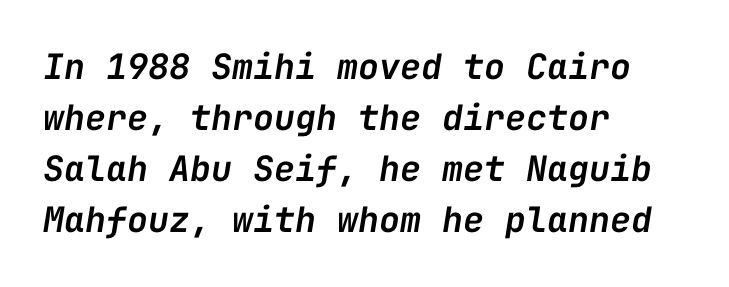
The text carries the slant typical of an italic or oblique font. In CSS terms this would be text-align: left. One glance says typical: line gaps are just what's usual. Words appear dense and cohesive because spacing is normal.
